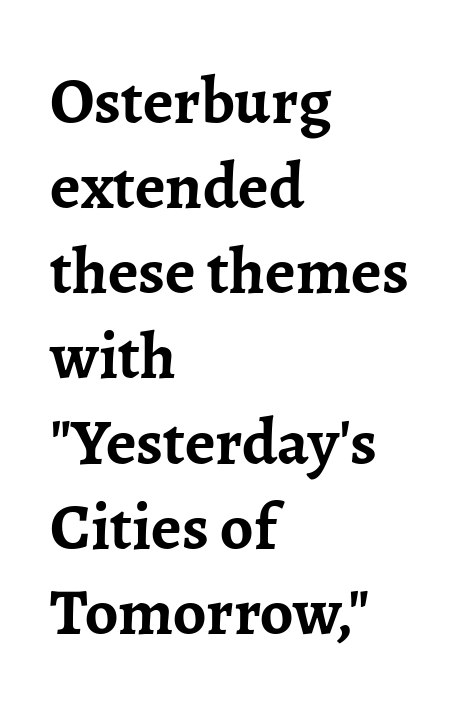
The image shows 66 px semibold serif type, upright; set left-aligned, normal line spacing (1.29x), normal letter spacing, not underlined; low stroke contrast and a medium x-height.
